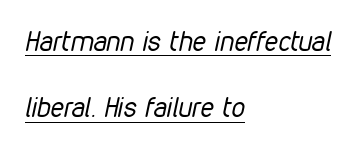
The image shows 27 px text type, italic (leaning right); set left-aligned, loose line spacing (2.46x), normal letter spacing, underlined.
